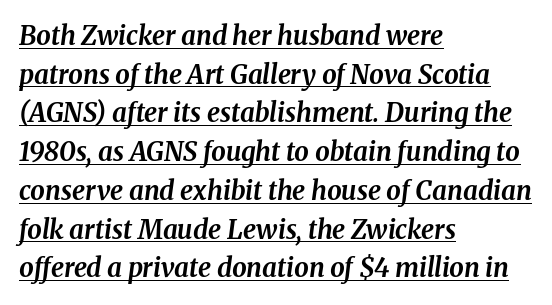
{"italic": "yes", "lean": "right", "slant_degrees": 8, "bold": "yes", "underline": "yes", "align": "left", "line_spacing": "normal", "line_spacing_ratio": 1.49, "letter_spacing": "normal", "letter_spacing_em": 0.0, "glyph_px": 26}
